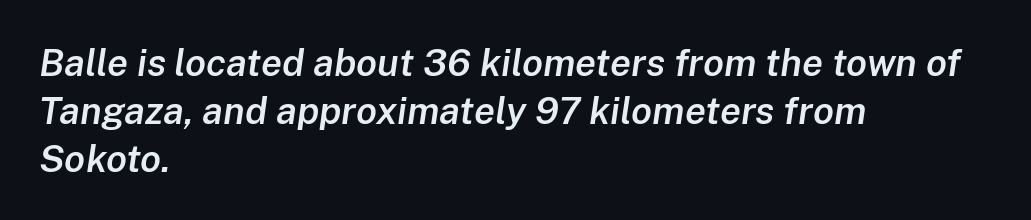
Q: Is the text bold? A: Semi-bold.
Q: Is the text italic (slanted)? A: Yes, it leans right by about 8 degrees.
Q: Is the text underlined? A: No.
Q: How is the paragraph aligned? A: Left-aligned.
Q: Is the spacing between letters normal or unusually wide? A: Normal.
Q: Is the spacing between lines tight, normal or loose? A: Normal.
Q: Width (condensed, normal, or wide)? A: Normal.
Q: Stroke contrast? A: Low.
Q: x-height? A: Medium.
Q: Monospaced? A: No.
